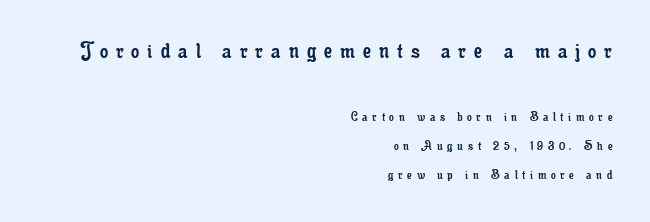
Q: Is the text bold? A: No.
Q: Is the text italic (slanted)? A: No, it is upright.
Q: Is the text underlined? A: No.
Q: How is the paragraph aligned? A: Right-aligned.
Q: Is the spacing between letters normal or unusually wide? A: Unusually wide.
Q: Is the spacing between lines tight, normal or loose? A: Loose.
Q: Which block of text is set in a larger size, the first (top) or the second (bottom)? A: The first (top) one.
